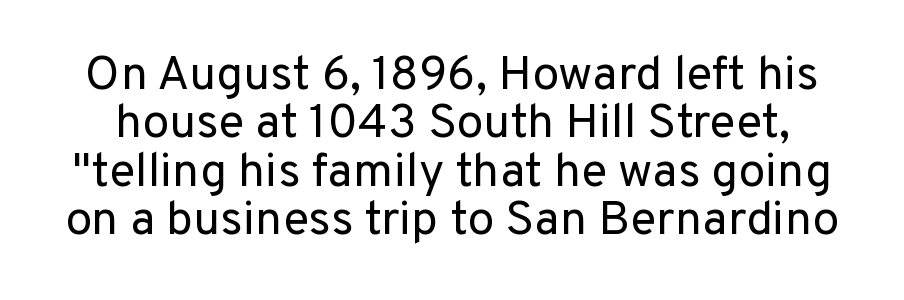
The image shows 48 px regular-weight sans-serif type, upright; set tight line spacing (1.01x), normal letter spacing, not underlined; low stroke contrast and a medium x-height.
